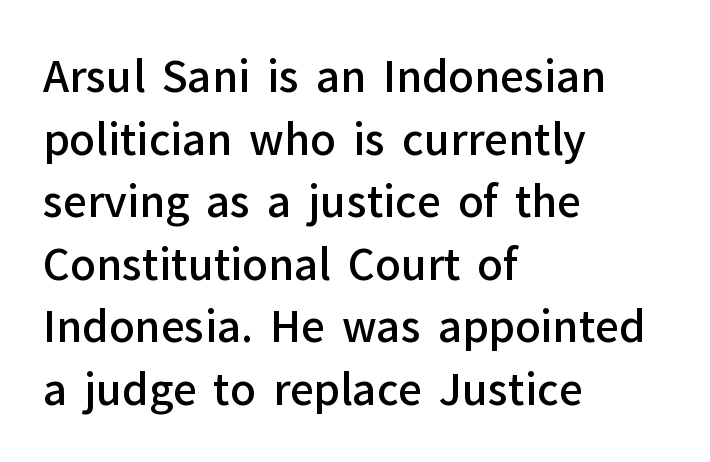
{"serif": "no", "italic": "no", "bold": "semi", "weight": "semibold", "width": "normal", "stroke_contrast": "low", "x_height": "medium", "monospaced": "no", "underline": "no", "align": "left", "line_spacing": "normal", "line_spacing_ratio": 1.49, "letter_spacing": "normal", "letter_spacing_em": 0.0, "glyph_px": 42}
